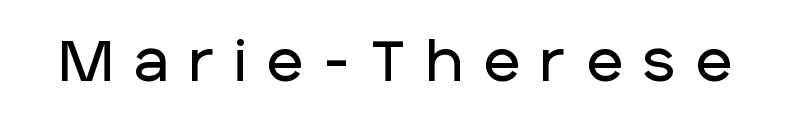
This sample uses an upright cut, with every glyph sitting square on the baseline. This sample has the flowing, uneven cadence of proportional lettering. Compared with typical body copy, the letter spacing here is much looser. To sum up the face: it is a sans, with no serifs. Each row of text sits above clean, open space.
